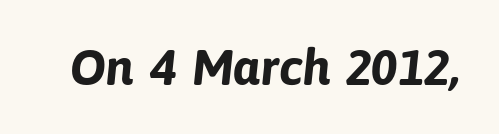
The image shows 50 px bold sans-serif type; set normal letter spacing, not underlined; low stroke contrast and a medium x-height.
